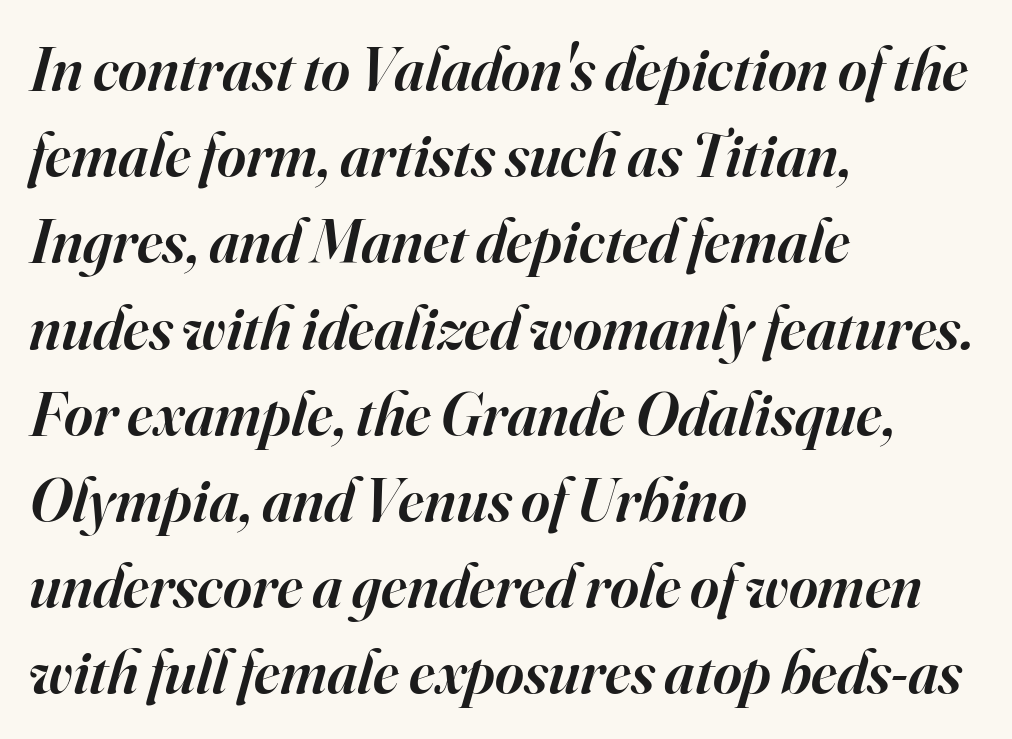
Q: Is the text bold? A: Semi-bold.
Q: Is the text italic (slanted)? A: Yes, it leans right by about 16 degrees.
Q: Is the typeface a serif or a sans-serif typeface? A: Serif.
Q: Is the text underlined? A: No.
Q: How is the paragraph aligned? A: Left-aligned.
Q: Is the spacing between letters normal or unusually wide? A: Normal.
Q: Is the spacing between lines tight, normal or loose? A: Normal.
Q: Width (condensed, normal, or wide)? A: Normal.
Q: Stroke contrast? A: High.
Q: x-height? A: Small.
Q: Monospaced? A: No.
